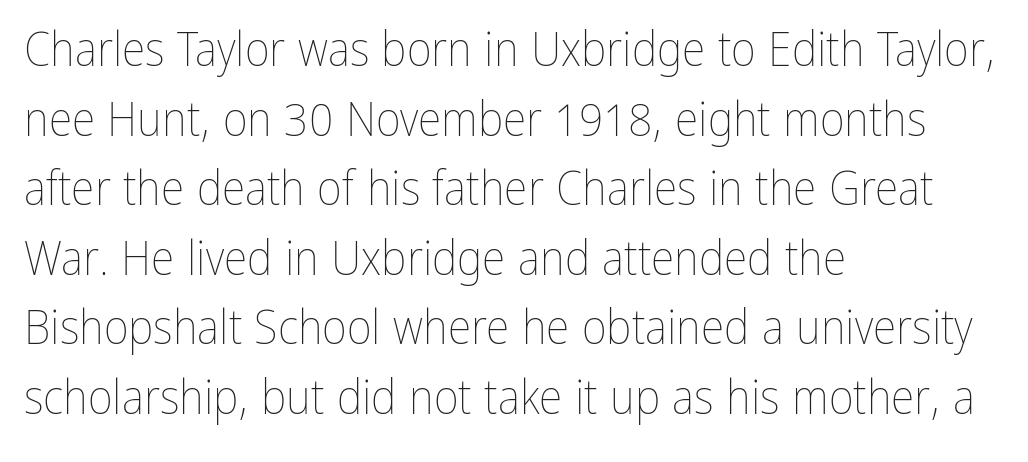
Q: Is the text bold? A: No.
Q: Is the text italic (slanted)? A: No, it is upright.
Q: Is the text underlined? A: No.
Q: How is the paragraph aligned? A: Left-aligned.
Q: Is the spacing between letters normal or unusually wide? A: Normal.
Q: Is the spacing between lines tight, normal or loose? A: Normal.
Q: Width (condensed, normal, or wide)? A: Condensed.
Q: Stroke contrast? A: Low.
Q: x-height? A: Medium.
Q: Monospaced? A: No.
